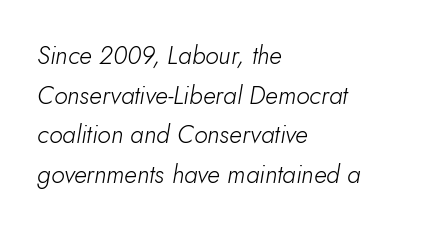
Q: Is the text bold? A: No.
Q: Is the text italic (slanted)? A: Yes, it leans right by about 5 degrees.
Q: Is the text underlined? A: No.
Q: How is the paragraph aligned? A: Left-aligned.
Q: Is the spacing between letters normal or unusually wide? A: Normal.
Q: Is the spacing between lines tight, normal or loose? A: Normal.
